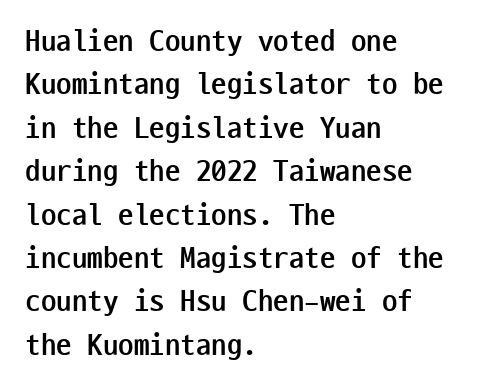
Check where the strokes stop: nothing finishes them off — pure sans. In terms of letterspacing, this is plain default setting. The passage is arranged the way most books set body copy — flush left. This is roman type, the default non-slanted kind. Note the uniform advance width — an 'i' takes as much space as an 'm'. The space between consecutive lines is moderate.
